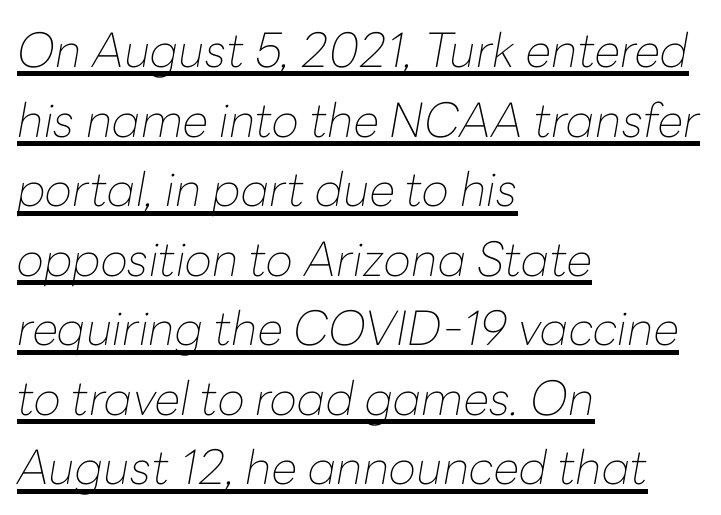
Q: Is the text bold? A: No.
Q: Is the text italic (slanted)? A: Yes, it leans right by about 10 degrees.
Q: Is the text underlined? A: Yes.
Q: How is the paragraph aligned? A: Left-aligned.
Q: Is the spacing between letters normal or unusually wide? A: Normal.
Q: Is the spacing between lines tight, normal or loose? A: Normal.
Q: Width (condensed, normal, or wide)? A: Normal.
Q: Stroke contrast? A: Low.
Q: x-height? A: Medium.
Q: Monospaced? A: No.
